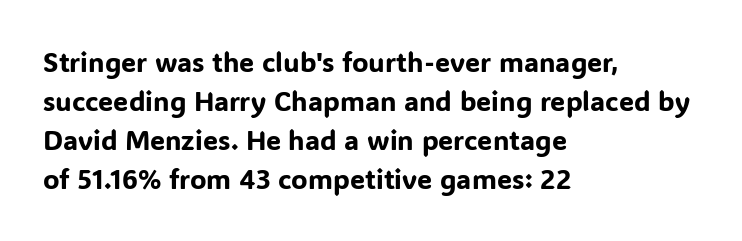
Q: Is the text italic (slanted)? A: No, it is upright.
Q: Is the text underlined? A: No.
Q: How is the paragraph aligned? A: Left-aligned.
Q: Is the spacing between letters normal or unusually wide? A: Normal.
Q: Is the spacing between lines tight, normal or loose? A: Normal.
